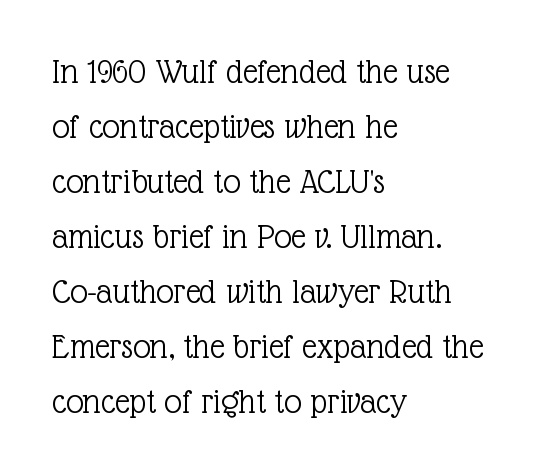
Q: Is the text bold? A: No.
Q: Is the text italic (slanted)? A: No, it is upright.
Q: Is the typeface a serif or a sans-serif typeface? A: Serif.
Q: Is the text underlined? A: No.
Q: How is the paragraph aligned? A: Left-aligned.
Q: Is the spacing between letters normal or unusually wide? A: Normal.
Q: Is the spacing between lines tight, normal or loose? A: Normal.
Q: Width (condensed, normal, or wide)? A: Normal.
Q: x-height? A: Medium.
Q: Monospaced? A: No.
